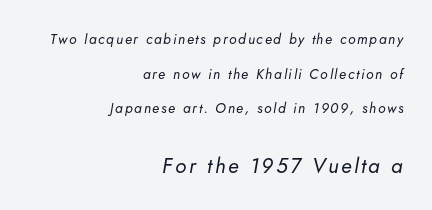
{"italic": "yes", "lean": "right", "slant_degrees": 5, "bold": "no", "underline": "no", "align": "right", "line_spacing": "loose", "line_spacing_ratio": 2.47, "larger_block": "second", "size_ratio": 1.5, "glyph_px": 21}
